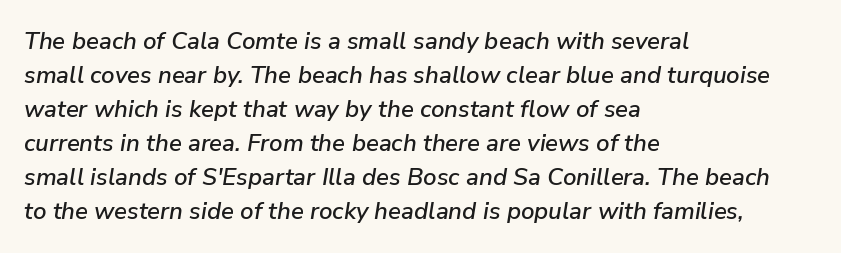
Q: Is the text italic (slanted)? A: Yes, it leans right by about 9 degrees.
Q: Is the text underlined? A: No.
Q: How is the paragraph aligned? A: Left-aligned.
Q: Is the spacing between letters normal or unusually wide? A: Normal.
Q: Is the spacing between lines tight, normal or loose? A: Normal.
